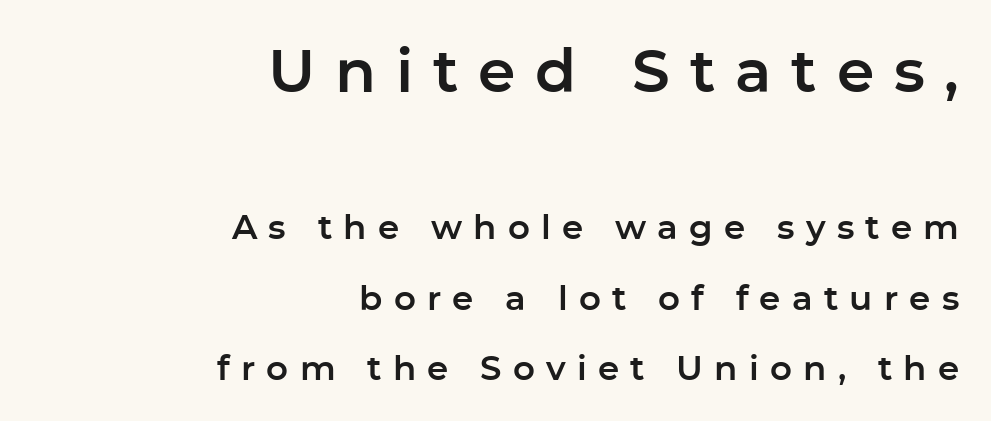
{"serif": "no", "italic": "no", "width": "normal", "stroke_contrast": "low", "x_height": "medium", "monospaced": "no", "underline": "no", "align": "right", "line_spacing": "loose", "line_spacing_ratio": 2.08, "letter_spacing": "wide", "letter_spacing_em": 0.33, "larger_block": "first", "size_ratio": 1.76, "glyph_px": 60}
